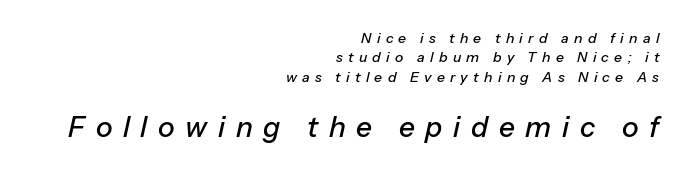
The image shows 28 px text type, italic (leaning right); set right-aligned, normal line spacing (1.38x), unusually wide letter spacing (+0.38 em), not underlined; the second (bottom) block is 2.0x larger; low stroke contrast and a medium x-height.
